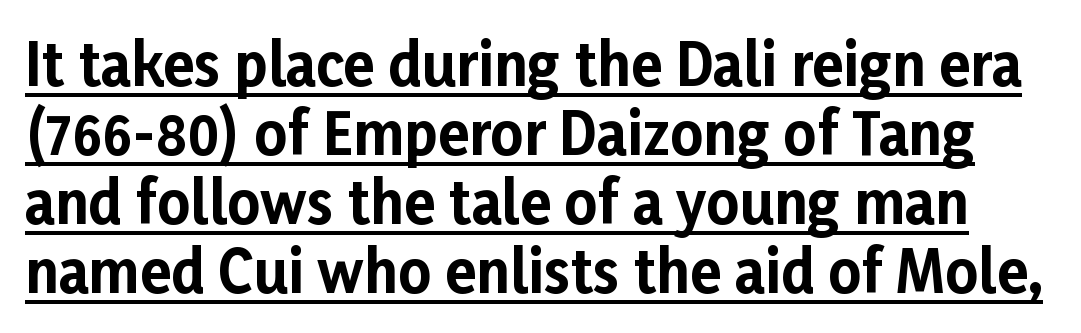
{"serif": "no", "italic": "no", "bold": "yes", "weight": "bold", "width": "normal", "stroke_contrast": "low", "x_height": "medium", "monospaced": "no", "underline": "yes", "line_spacing_ratio": 1.21, "letter_spacing": "normal", "letter_spacing_em": 0.0, "glyph_px": 57}
